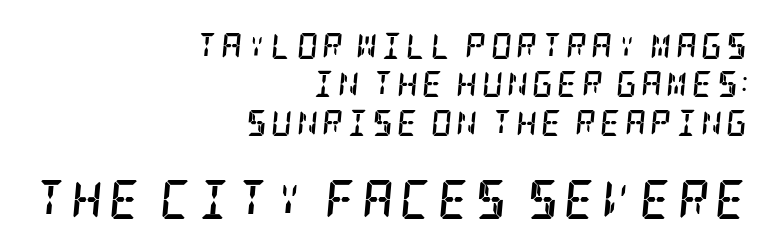
The image shows 39 px semibold, condensed serif type, italic (leaning right); set right-aligned, normal line spacing (1.48x), not underlined; the second (bottom) block is 1.5x larger; low stroke contrast and a large x-height.
